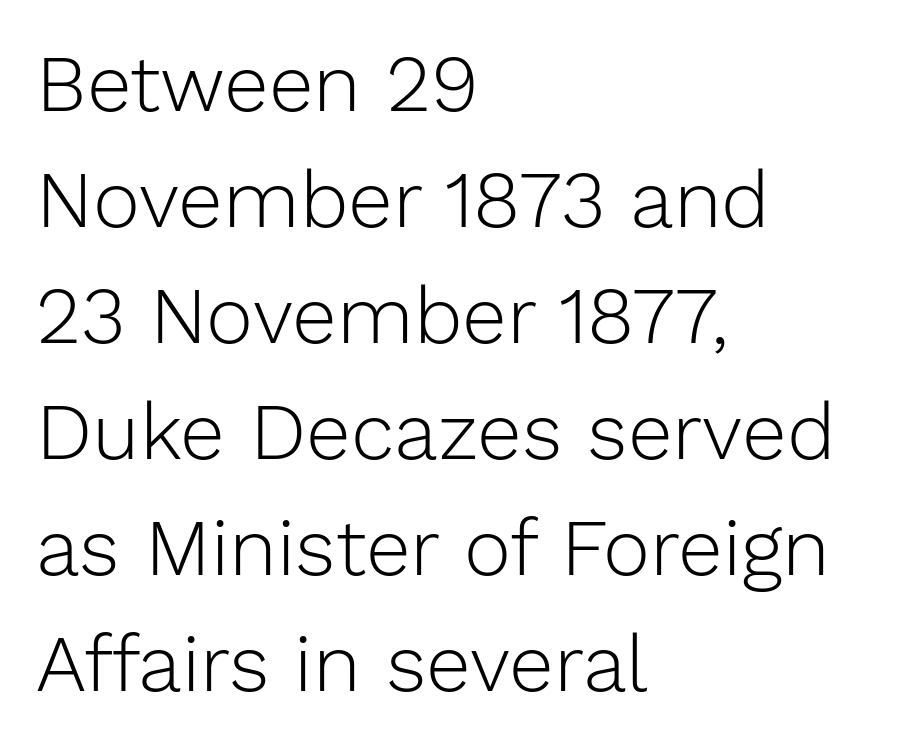
The image shows 80 px light sans-serif type, upright; set left-aligned, normal line spacing (1.45x), normal letter spacing, not underlined; low stroke contrast and a medium x-height.
